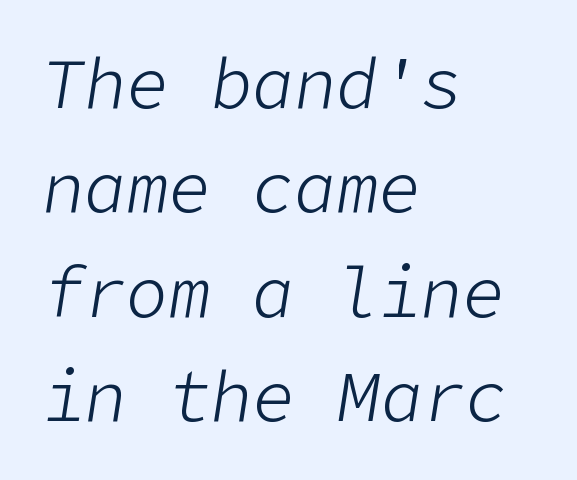
The letters look calm and open, with moderate or lighter stems. Line starts are locked; line ends wander. Each row of text sits above clean, open space. The vertical gap from one line to the next is medium. These lines were composed using italics.
